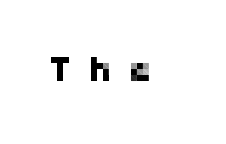
Q: Is the text italic (slanted)? A: No, it is upright.
Q: Is the typeface a serif or a sans-serif typeface? A: Sans-serif.
Q: Is the text underlined? A: No.
Q: Is the spacing between letters normal or unusually wide? A: Unusually wide.
Q: Width (condensed, normal, or wide)? A: Normal.
Q: Stroke contrast? A: Low.
Q: x-height? A: Medium.
Q: Monospaced? A: No.
